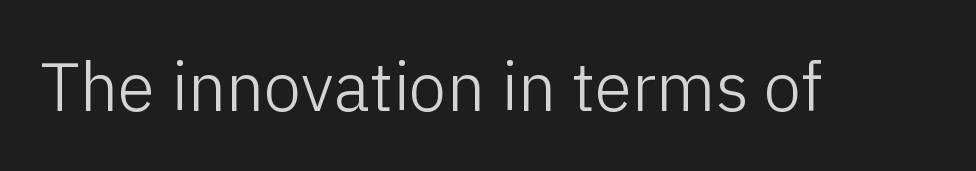
{"serif": "no", "italic": "no", "bold": "no", "weight": "light", "width": "normal", "stroke_contrast": "low", "x_height": "medium", "monospaced": "no", "underline": "no", "letter_spacing": "normal", "letter_spacing_em": 0.0, "glyph_px": 68}
